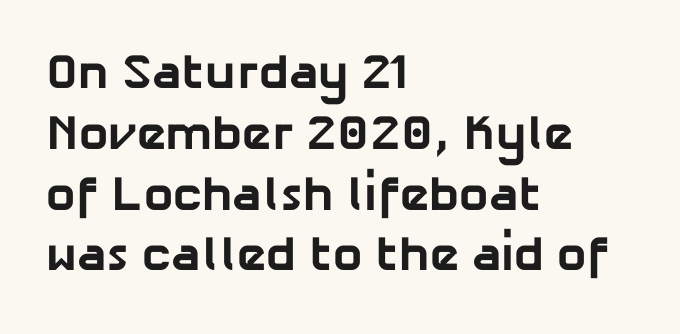
{"serif": "no", "bold": "yes", "weight": "bold", "width": "normal", "stroke_contrast": "low", "x_height": "medium", "monospaced": "no", "underline": "no", "align": "left", "line_spacing_ratio": 1.24, "letter_spacing": "normal", "letter_spacing_em": 0.0, "glyph_px": 49}
